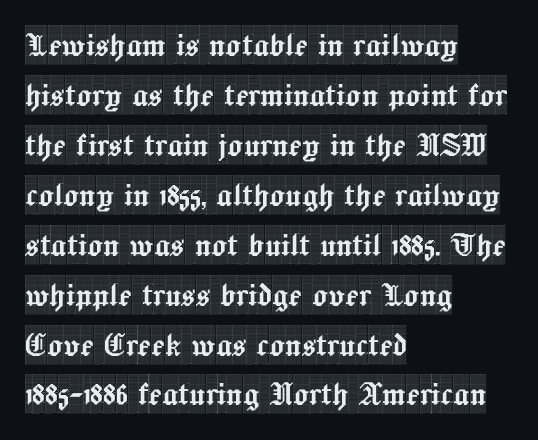
When letters stand straight like this, we call the style roman or upright. Are there feet on the stems? There are — it's a serif. Here the designer chose a conventional face with non-uniform glyph widths. The passage shown stacks its lines at a standard gap.
